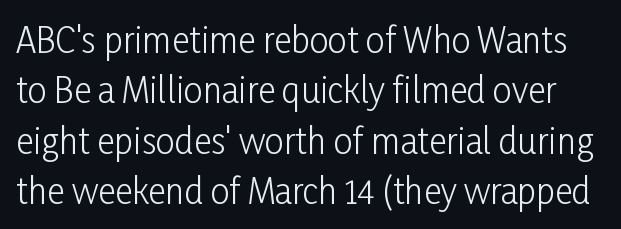
{"serif": "no", "italic": "no", "bold": "no", "weight": "light", "width": "condensed", "stroke_contrast": "low", "x_height": "medium", "monospaced": "no", "underline": "no", "line_spacing": "normal", "line_spacing_ratio": 1.48, "letter_spacing": "normal", "letter_spacing_em": 0.0, "glyph_px": 34}
